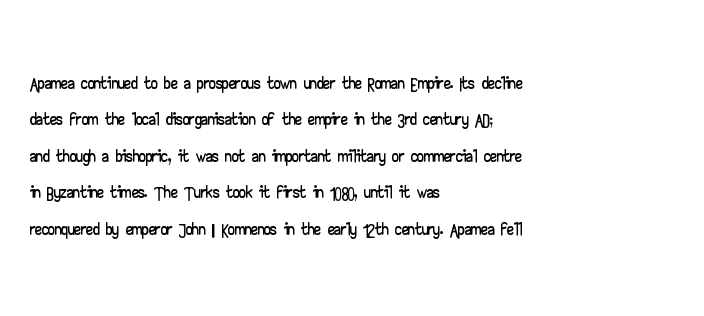
Q: Is the text italic (slanted)? A: No, it is upright.
Q: Is the text underlined? A: No.
Q: How is the paragraph aligned? A: Left-aligned.
Q: Is the spacing between letters normal or unusually wide? A: Normal.
Q: Is the spacing between lines tight, normal or loose? A: Normal.
